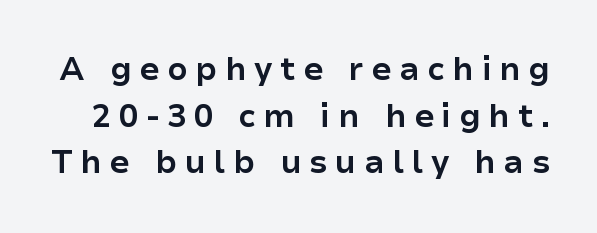
The image shows 32 px bold sans-serif type, upright; set normal line spacing (1.46x), unusually wide letter spacing (+0.24 em), not underlined; low stroke contrast and a medium x-height.
